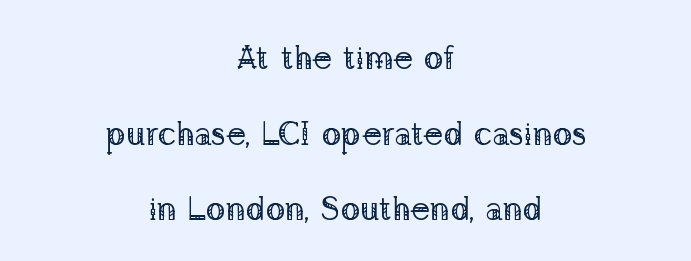
Interline gaps are noticeably wide in this sample. Spacing verdict: proportional, widths tailored to each character. The gaps between neighbouring characters are ordinary and unremarkable. The compositor balanced each line on the midline. This reads as an unemphasized weight, regular at the heaviest. The rendering shows small feet on the letterforms — a serif design.
